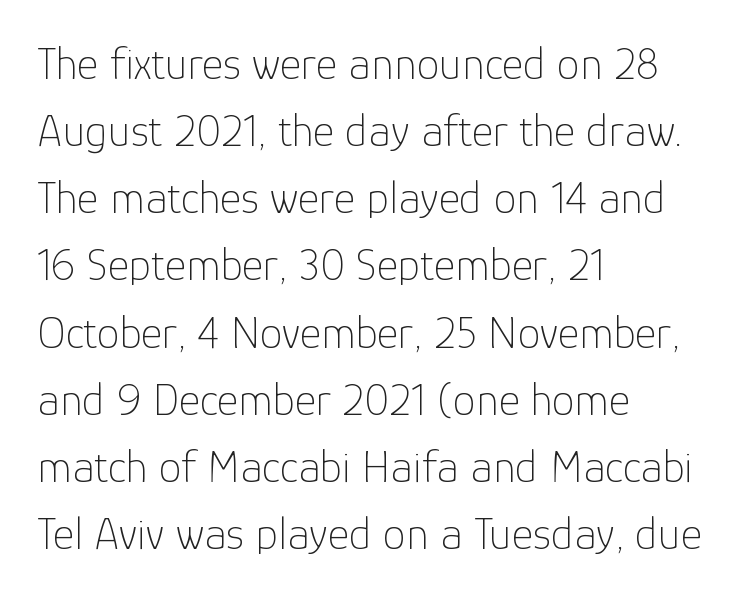
Check where the strokes stop: nothing finishes them off — pure sans. This sample uses plain, unmodified letter spacing. This sample keeps an unexceptional amount of space between lines. Vertical stems look standard width or narrower in stroke. This rendering features lettering with no underline.
